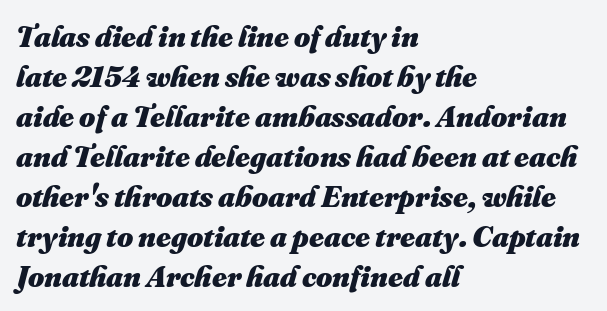
Its strokes are broad and dark, the hallmark of bold type. The letterforms sit shoulder to shoulder at normal distance. The specimen omits any rule beneath the text block's lines. Casual observation: everything's shoved over to the left.
